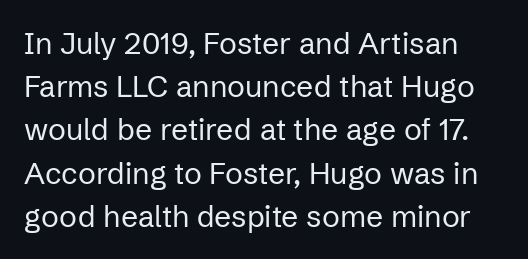
{"serif": "no", "italic": "no", "bold": "no", "weight": "regular", "width": "normal", "stroke_contrast": "low", "x_height": "medium", "monospaced": "no", "underline": "no", "line_spacing": "normal", "line_spacing_ratio": 1.44, "letter_spacing": "normal", "letter_spacing_em": 0.0, "glyph_px": 30}
